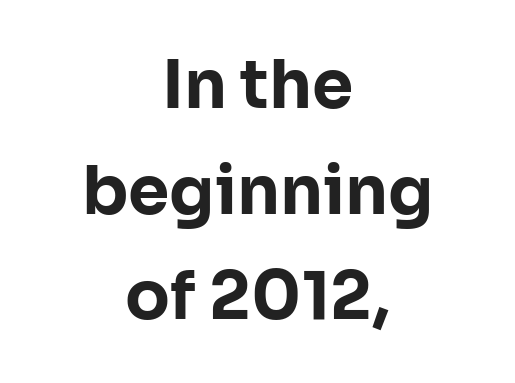
{"serif": "no", "italic": "no", "bold": "yes", "weight": "bold", "width": "normal", "stroke_contrast": "low", "x_height": "medium", "monospaced": "no", "underline": "no", "align": "center", "line_spacing": "normal", "line_spacing_ratio": 1.6, "letter_spacing": "normal", "letter_spacing_em": 0.0, "glyph_px": 66}
